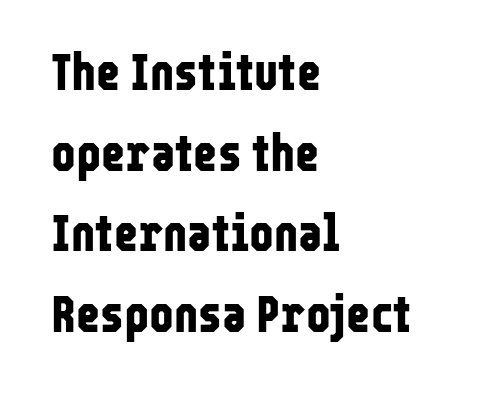
Q: Is the text bold? A: Yes.
Q: Is the text italic (slanted)? A: No, it is upright.
Q: Is the typeface a serif or a sans-serif typeface? A: Sans-serif.
Q: Is the text underlined? A: No.
Q: How is the paragraph aligned? A: Left-aligned.
Q: Is the spacing between letters normal or unusually wide? A: Normal.
Q: Is the spacing between lines tight, normal or loose? A: Normal.
Q: Width (condensed, normal, or wide)? A: Condensed.
Q: Stroke contrast? A: Low.
Q: x-height? A: Medium.
Q: Monospaced? A: No.
